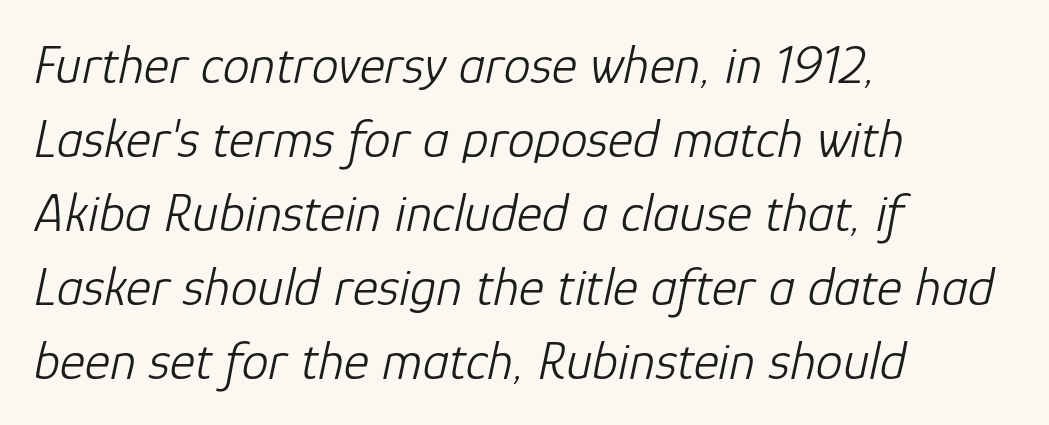
{"italic": "yes", "lean": "right", "slant_degrees": 12, "bold": "no", "weight": "light", "width": "normal", "stroke_contrast": "low", "x_height": "medium", "monospaced": "no", "underline": "no", "align": "left", "line_spacing": "normal", "line_spacing_ratio": 1.37, "letter_spacing": "normal", "letter_spacing_em": 0.0, "glyph_px": 54}
